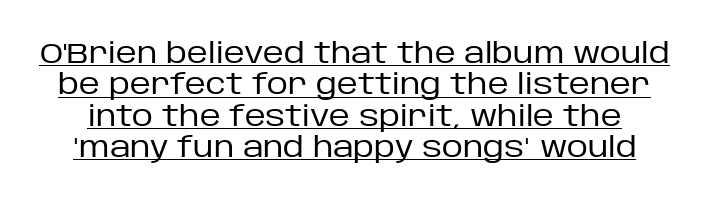
{"serif": "no", "italic": "no", "bold": "no", "weight": "regular", "width": "normal", "stroke_contrast": "low", "x_height": "large", "monospaced": "no", "underline": "yes", "line_spacing": "tight", "line_spacing_ratio": 1.08, "letter_spacing": "normal", "letter_spacing_em": 0.0, "glyph_px": 29}
